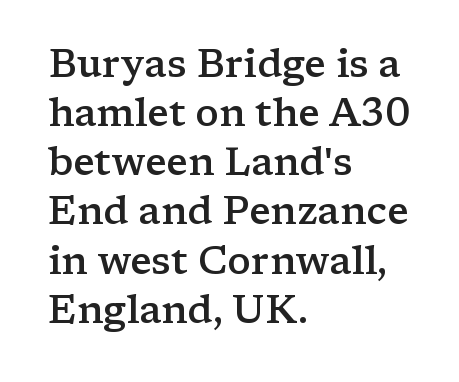
Q: Is the text bold? A: Semi-bold.
Q: Is the text italic (slanted)? A: No, it is upright.
Q: Is the typeface a serif or a sans-serif typeface? A: Serif.
Q: Is the text underlined? A: No.
Q: How is the paragraph aligned? A: Left-aligned.
Q: Is the spacing between letters normal or unusually wide? A: Normal.
Q: Is the spacing between lines tight, normal or loose? A: Normal.
Q: Width (condensed, normal, or wide)? A: Wide.
Q: Stroke contrast? A: Low.
Q: x-height? A: Medium.
Q: Monospaced? A: No.
